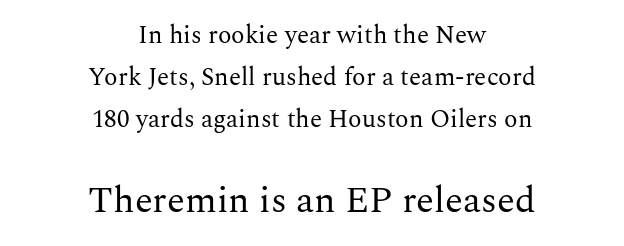
The image shows 37 px regular-weight serif type, upright; set centered, normal line spacing (1.68x), normal letter spacing, not underlined; the second (bottom) block is 1.48x larger; medium stroke contrast and a medium x-height.
